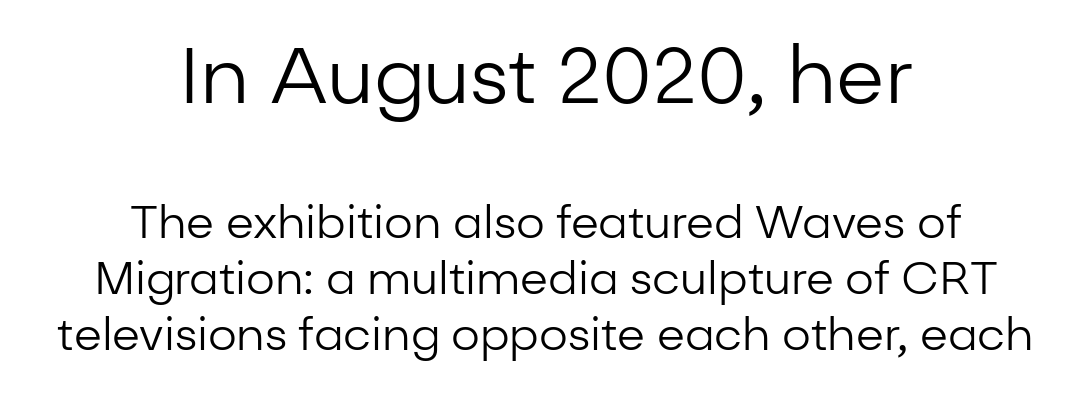
{"serif": "no", "italic": "no", "bold": "no", "weight": "regular", "width": "normal", "stroke_contrast": "low", "x_height": "medium", "monospaced": "no", "underline": "no", "align": "center", "line_spacing": "normal", "line_spacing_ratio": 1.25, "letter_spacing": "normal", "letter_spacing_em": 0.0, "larger_block": "first", "size_ratio": 1.73, "glyph_px": 78}
